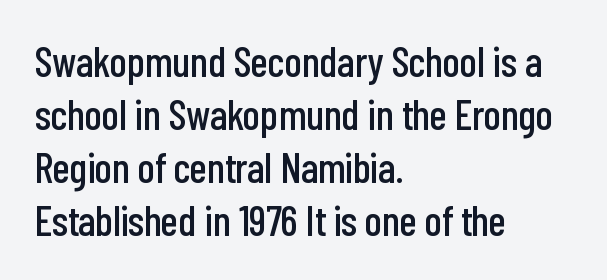
Q: Is the text italic (slanted)? A: No, it is upright.
Q: Is the typeface a serif or a sans-serif typeface? A: Sans-serif.
Q: Is the text underlined? A: No.
Q: How is the paragraph aligned? A: Left-aligned.
Q: Is the spacing between letters normal or unusually wide? A: Normal.
Q: Is the spacing between lines tight, normal or loose? A: Normal.
Q: Width (condensed, normal, or wide)? A: Condensed.
Q: Stroke contrast? A: Low.
Q: x-height? A: Medium.
Q: Monospaced? A: No.
